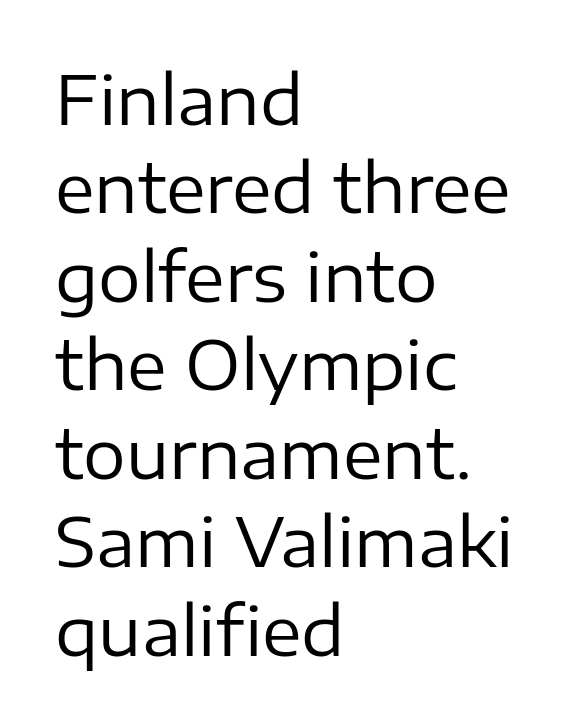
Characters follow at the spacing the type designer built in. Type style note: lacks serifs. Each stroke keeps to a modest, everyday thickness or less. The designer left line spacing at the default. Underlining? Definitely not there.
